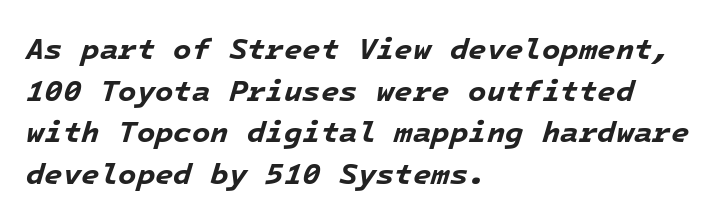
Q: Is the text bold? A: Yes.
Q: Is the text italic (slanted)? A: Yes, it leans right by about 16 degrees.
Q: Is the text underlined? A: No.
Q: How is the paragraph aligned? A: Left-aligned.
Q: Is the spacing between letters normal or unusually wide? A: Normal.
Q: Is the spacing between lines tight, normal or loose? A: Normal.
Q: Width (condensed, normal, or wide)? A: Normal.
Q: Stroke contrast? A: Low.
Q: x-height? A: Medium.
Q: Monospaced? A: Yes.
